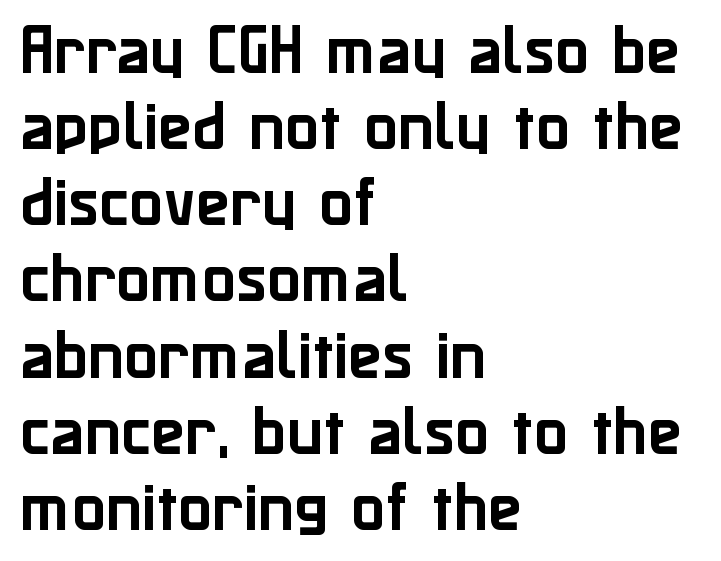
Is there much room between lines? A standard amount, neither cramped nor airy. All the whitespace from short lines collects on the right. To sum up the face: it is a sans, with no serifs. Does the lettering tilt? It doesn't — this is upright. Here the glyphs are tracked normally, forming tight word shapes.
